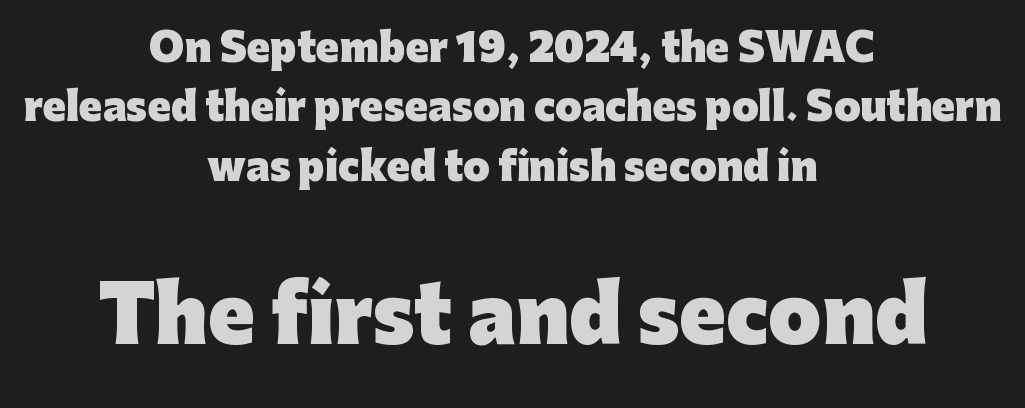
{"serif": "no", "italic": "no", "bold": "yes", "weight": "heavy", "width": "normal", "stroke_contrast": "low", "x_height": "medium", "monospaced": "no", "underline": "no", "align": "center", "line_spacing": "normal", "line_spacing_ratio": 1.56, "letter_spacing": "normal", "letter_spacing_em": 0.0, "larger_block": "second", "size_ratio": 2.0, "glyph_px": 76}
